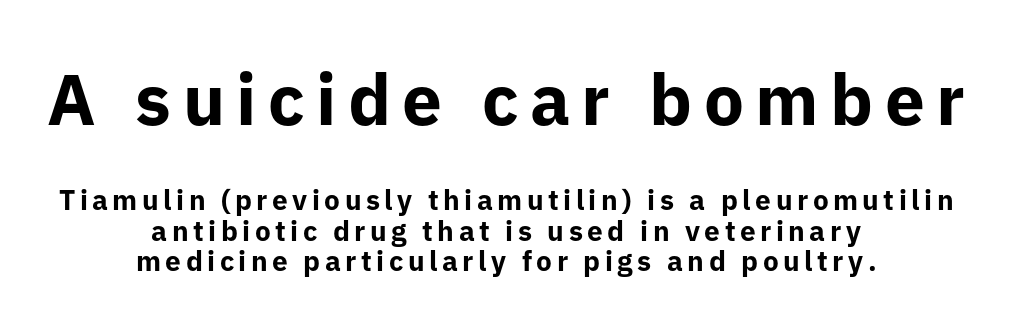
Q: Is the text bold? A: Yes.
Q: Is the text italic (slanted)? A: No, it is upright.
Q: Is the typeface a serif or a sans-serif typeface? A: Sans-serif.
Q: Is the text underlined? A: No.
Q: How is the paragraph aligned? A: Centered.
Q: Is the spacing between lines tight, normal or loose? A: Tight.
Q: Which block of text is set in a larger size, the first (top) or the second (bottom)? A: The first (top) one.
Q: Width (condensed, normal, or wide)? A: Normal.
Q: Stroke contrast? A: Low.
Q: x-height? A: Medium.
Q: Monospaced? A: No.
